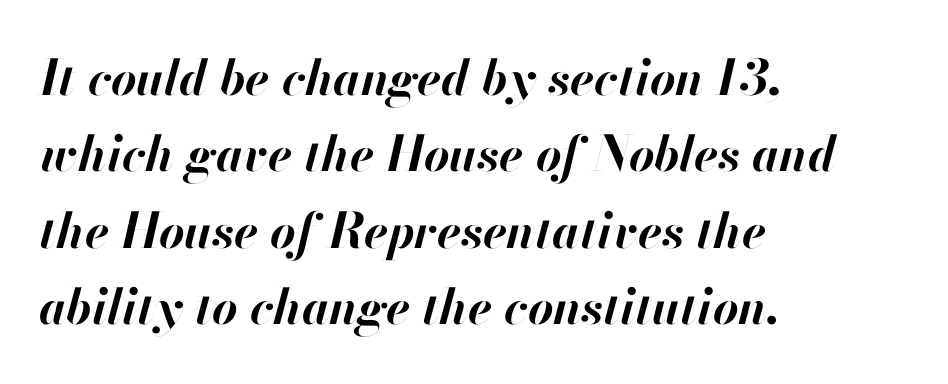
Q: Is the text bold? A: Yes.
Q: Is the text italic (slanted)? A: Yes, it leans right by about 13 degrees.
Q: Is the text underlined? A: No.
Q: How is the paragraph aligned? A: Left-aligned.
Q: Is the spacing between letters normal or unusually wide? A: Normal.
Q: Is the spacing between lines tight, normal or loose? A: Normal.
Q: Width (condensed, normal, or wide)? A: Normal.
Q: Stroke contrast? A: High.
Q: x-height? A: Small.
Q: Monospaced? A: No.
